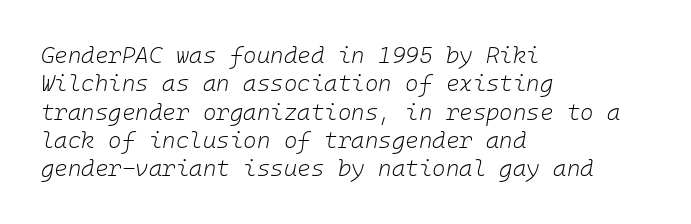
Q: Is the text bold? A: No.
Q: Is the text italic (slanted)? A: Yes, it leans right by about 10 degrees.
Q: Is the text underlined? A: No.
Q: How is the paragraph aligned? A: Left-aligned.
Q: Is the spacing between letters normal or unusually wide? A: Normal.
